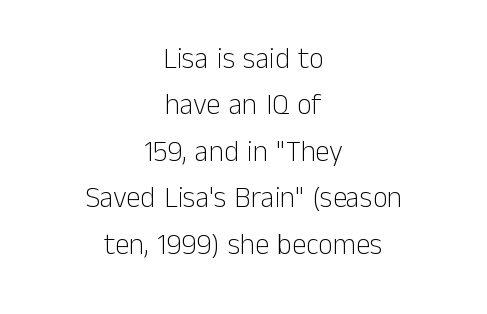
{"serif": "no", "italic": "no", "bold": "no", "weight": "light", "width": "normal", "stroke_contrast": "low", "x_height": "medium", "monospaced": "no", "underline": "no", "align": "center", "line_spacing": "normal", "line_spacing_ratio": 1.6, "letter_spacing": "normal", "letter_spacing_em": 0.0, "glyph_px": 29}
